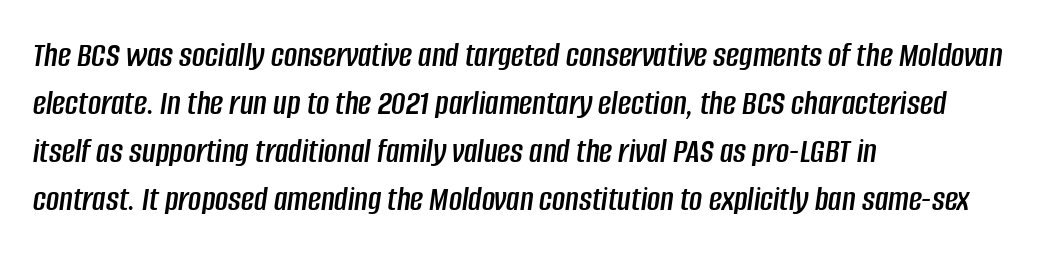
The image shows 36 px condensed type, italic (leaning right); set left-aligned, normal line spacing (1.33x), normal letter spacing, not underlined; low stroke contrast and a large x-height.
